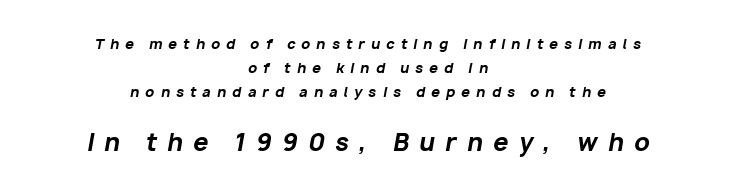
An italicized treatment has been applied to the whole sample. Spacing between characters has been opened up far beyond the box default. Thick stems and heavy bowls — unmistakably bold. In this sample the second text group is rendered at the bigger scale. The foot of each line stays bare and open. The passage is arranged like a title page — every line centered.
